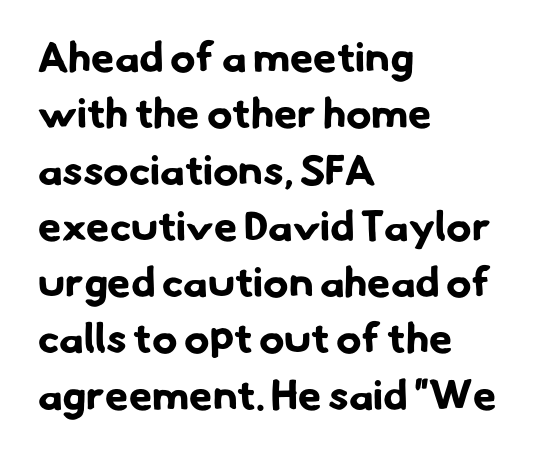
Q: Is the text bold? A: Yes.
Q: Is the typeface a serif or a sans-serif typeface? A: Sans-serif.
Q: Is the text underlined? A: No.
Q: How is the paragraph aligned? A: Left-aligned.
Q: Is the spacing between letters normal or unusually wide? A: Normal.
Q: Is the spacing between lines tight, normal or loose? A: Normal.
Q: Width (condensed, normal, or wide)? A: Normal.
Q: Stroke contrast? A: Low.
Q: x-height? A: Small.
Q: Monospaced? A: No.
